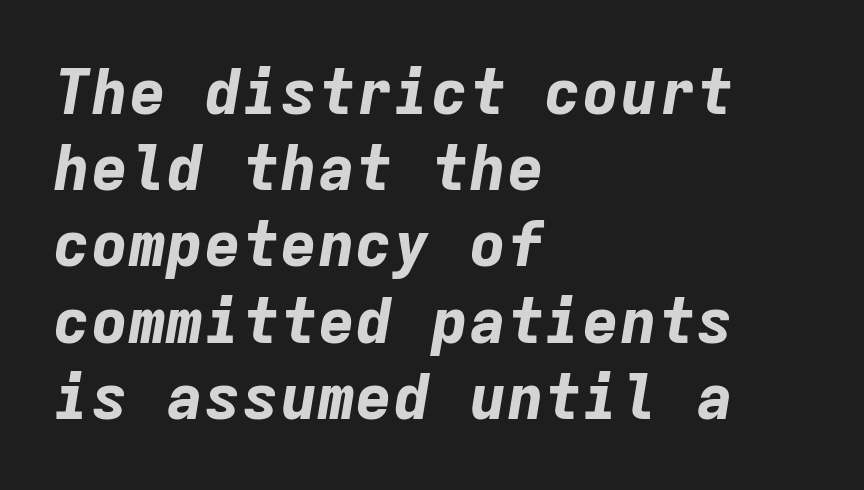
{"italic": "yes", "lean": "right", "slant_degrees": 9, "bold": "yes", "weight": "bold", "width": "normal", "stroke_contrast": "low", "x_height": "medium", "monospaced": "yes", "underline": "no", "align": "left", "line_spacing_ratio": 1.21, "letter_spacing": "normal", "letter_spacing_em": 0.0, "glyph_px": 63}
